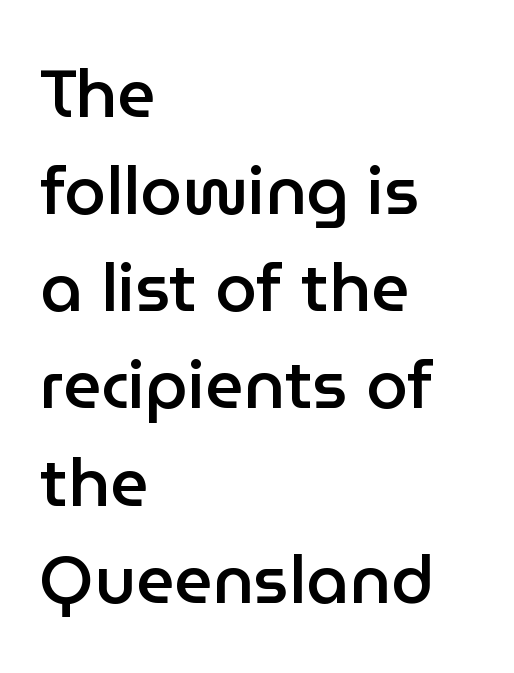
Notice how descenders clear the ascenders below comfortably — that's standard leading. What kind of face is this? One without serifs — a sans. Each word holds together tightly as a unit, with standard inter-letter gaps. The lines are quadded left.
